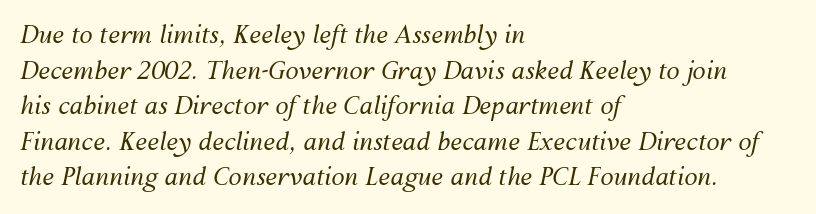
Letters rest on an invisible, unmarked baseline. Quick note: interline space is typical. Posture: slanted. The passage is arranged the way most books set body copy — flush left. Is the stroke heavy? The answer is a plain regular-or-lighter.
